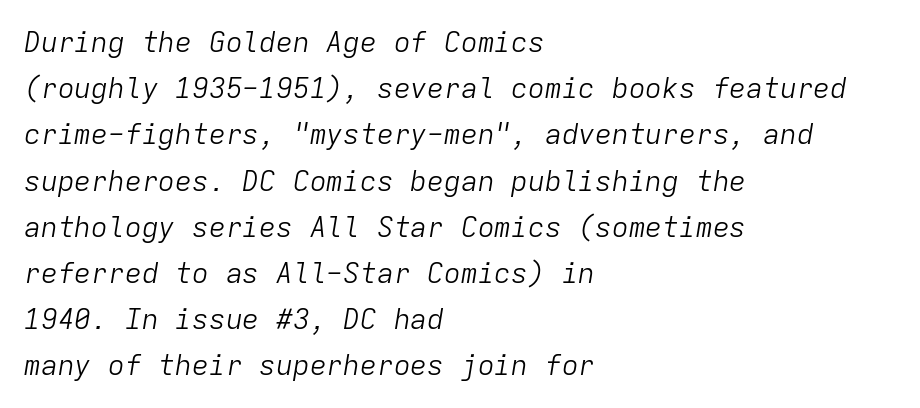
The image shows 28 px light type, italic (leaning right), monospaced; set left-aligned, normal line spacing (1.65x), normal letter spacing, not underlined; low stroke contrast and a medium x-height.
